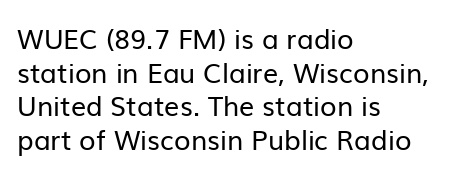
The image shows 27 px text type, upright; set left-aligned, normal line spacing (1.25x), normal letter spacing, not underlined.
